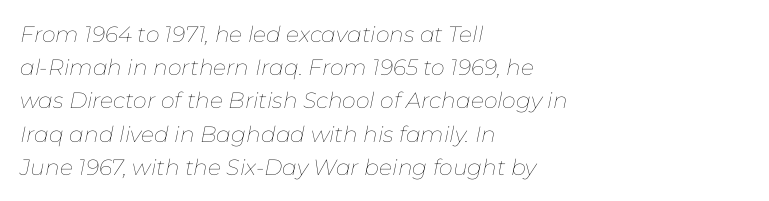
Q: Is the text bold? A: No.
Q: Is the text italic (slanted)? A: Yes, it leans right by about 11 degrees.
Q: Is the text underlined? A: No.
Q: How is the paragraph aligned? A: Left-aligned.
Q: Is the spacing between letters normal or unusually wide? A: Normal.
Q: Is the spacing between lines tight, normal or loose? A: Normal.
